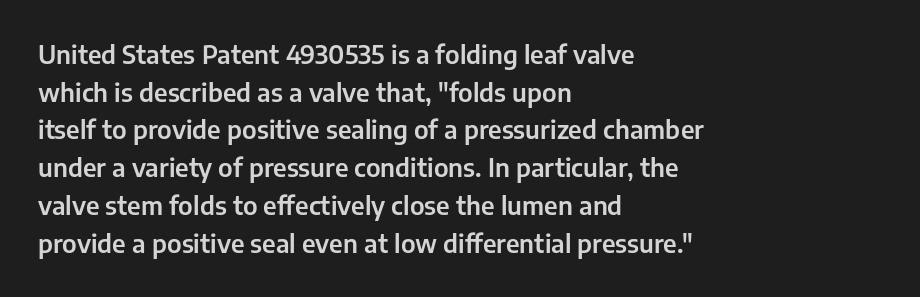
{"italic": "no", "underline": "no", "align": "left", "line_spacing": "normal", "line_spacing_ratio": 1.51, "letter_spacing": "normal", "letter_spacing_em": 0.0, "glyph_px": 25}
